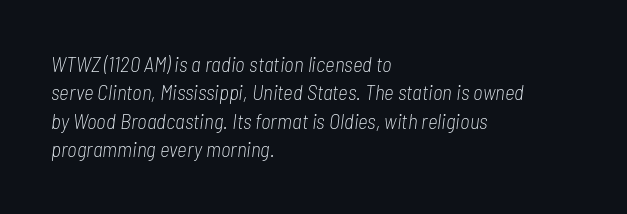
The image shows 21 px text type, italic (leaning right); set left-aligned, normal line spacing (1.35x), normal letter spacing, not underlined.
